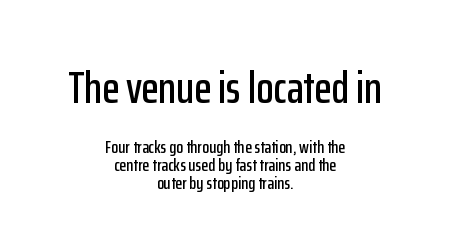
Q: Is the text italic (slanted)? A: No, it is upright.
Q: Is the typeface a serif or a sans-serif typeface? A: Sans-serif.
Q: Is the text underlined? A: No.
Q: How is the paragraph aligned? A: Centered.
Q: Is the spacing between letters normal or unusually wide? A: Normal.
Q: Is the spacing between lines tight, normal or loose? A: Tight.
Q: Which block of text is set in a larger size, the first (top) or the second (bottom)? A: The first (top) one.
Q: Width (condensed, normal, or wide)? A: Condensed.
Q: Stroke contrast? A: Low.
Q: x-height? A: Medium.
Q: Monospaced? A: No.
